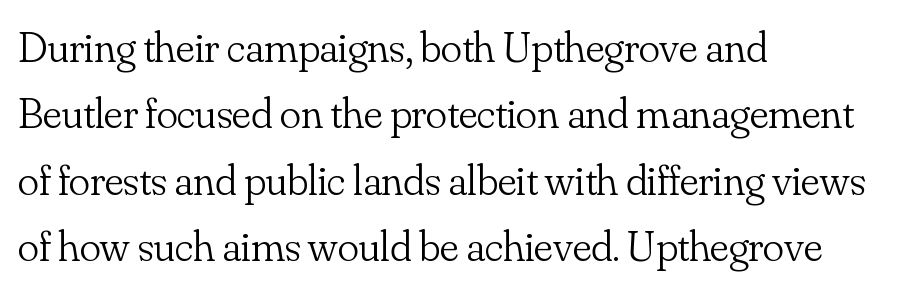
Weight: not bold — regular or lighter. A typesetter would mark this as roman, not italic. Vertical spacing — default. In terms of letterspacing, this is plain default setting. Any mark beneath the type? The region is blank. The font family rendered here belongs to the serif group.
